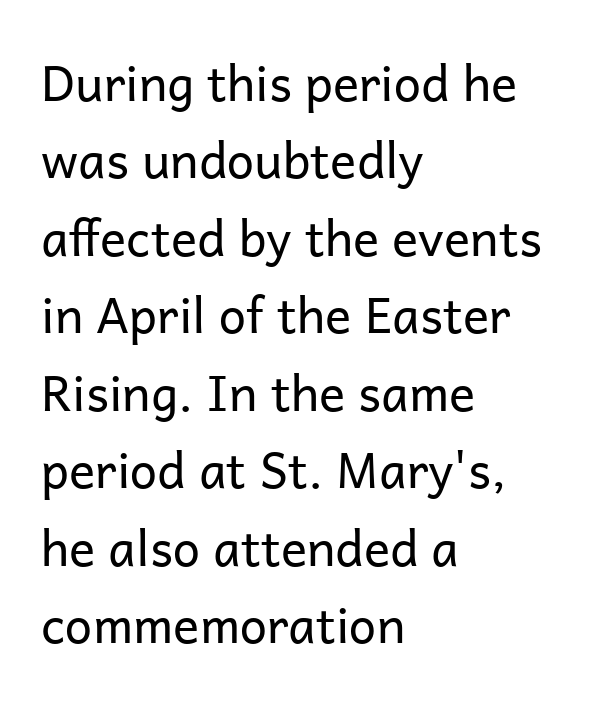
{"serif": "no", "italic": "no", "bold": "no", "weight": "regular", "width": "normal", "stroke_contrast": "low", "x_height": "medium", "monospaced": "no", "underline": "no", "align": "left", "line_spacing": "normal", "line_spacing_ratio": 1.58, "letter_spacing": "normal", "letter_spacing_em": 0.0, "glyph_px": 49}
